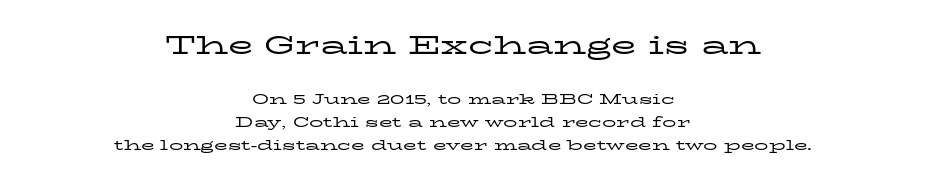
The image shows 26 px text type, upright; set centered, normal line spacing (1.65x), normal letter spacing, not underlined; the first (top) block is 1.86x larger.
